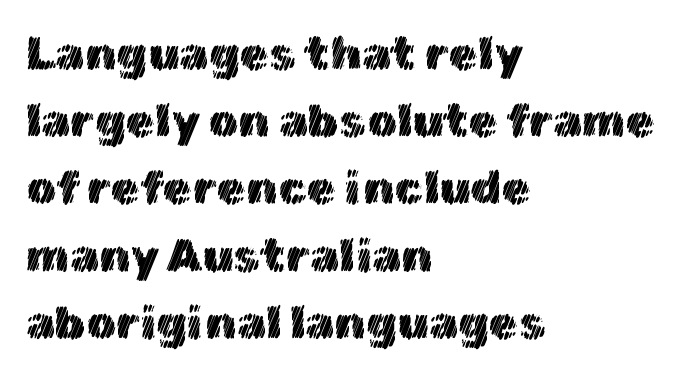
Notice how descenders clear the ascenders below comfortably — that's standard leading. The rag falls on the right side of this text block. This rendering features lettering with no underline. How are the letters spaced? Ordinarily, with no added tracking. When letters stand straight like this, we call the style roman or upright. The letters advance in unequal steps, a hallmark of proportional type.
